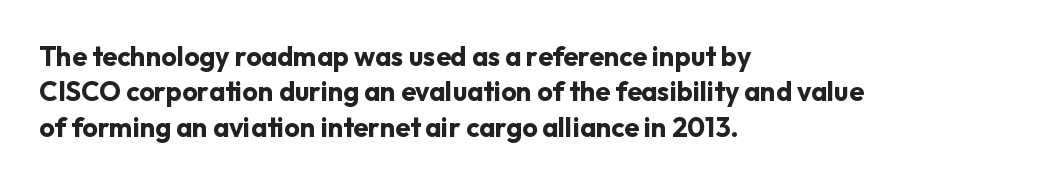
Q: Is the text bold? A: Yes.
Q: Is the text italic (slanted)? A: No, it is upright.
Q: Is the text underlined? A: No.
Q: How is the paragraph aligned? A: Left-aligned.
Q: Is the spacing between letters normal or unusually wide? A: Normal.
Q: Is the spacing between lines tight, normal or loose? A: Normal.
